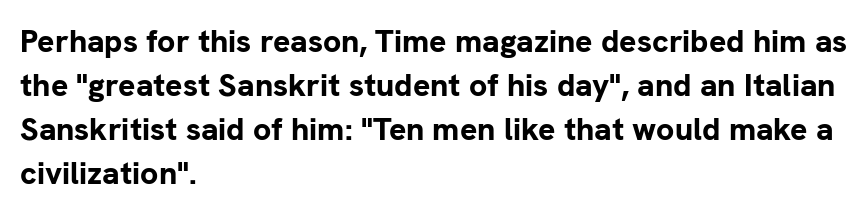
Q: Is the text bold? A: Yes.
Q: Is the text italic (slanted)? A: No, it is upright.
Q: Is the typeface a serif or a sans-serif typeface? A: Sans-serif.
Q: Is the text underlined? A: No.
Q: How is the paragraph aligned? A: Left-aligned.
Q: Is the spacing between letters normal or unusually wide? A: Normal.
Q: Is the spacing between lines tight, normal or loose? A: Normal.
Q: Width (condensed, normal, or wide)? A: Normal.
Q: Stroke contrast? A: Low.
Q: x-height? A: Medium.
Q: Monospaced? A: No.
